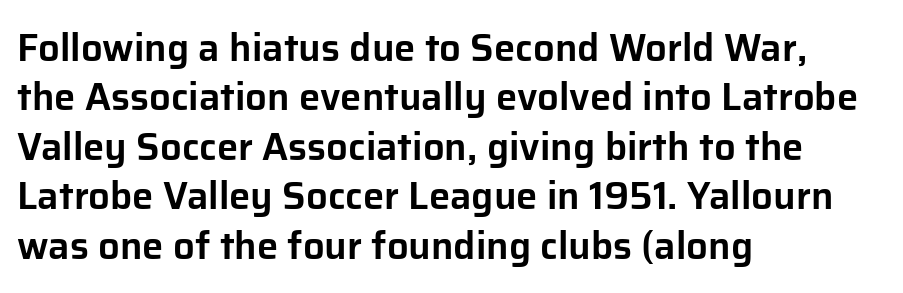
Q: Is the text italic (slanted)? A: No, it is upright.
Q: Is the typeface a serif or a sans-serif typeface? A: Sans-serif.
Q: Is the text underlined? A: No.
Q: How is the paragraph aligned? A: Left-aligned.
Q: Is the spacing between letters normal or unusually wide? A: Normal.
Q: Is the spacing between lines tight, normal or loose? A: Normal.
Q: Width (condensed, normal, or wide)? A: Normal.
Q: Stroke contrast? A: Low.
Q: x-height? A: Medium.
Q: Monospaced? A: No.
